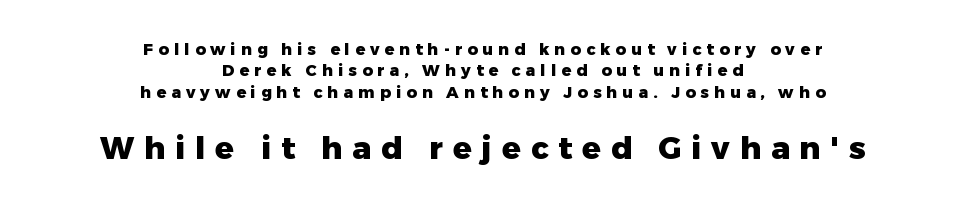
Q: Is the text bold? A: Yes.
Q: Is the text italic (slanted)? A: No, it is upright.
Q: Is the typeface a serif or a sans-serif typeface? A: Sans-serif.
Q: Is the text underlined? A: No.
Q: How is the paragraph aligned? A: Centered.
Q: Is the spacing between letters normal or unusually wide? A: Unusually wide.
Q: Is the spacing between lines tight, normal or loose? A: Normal.
Q: Which block of text is set in a larger size, the first (top) or the second (bottom)? A: The second (bottom) one.
Q: Width (condensed, normal, or wide)? A: Normal.
Q: Stroke contrast? A: Low.
Q: x-height? A: Medium.
Q: Monospaced? A: No.
